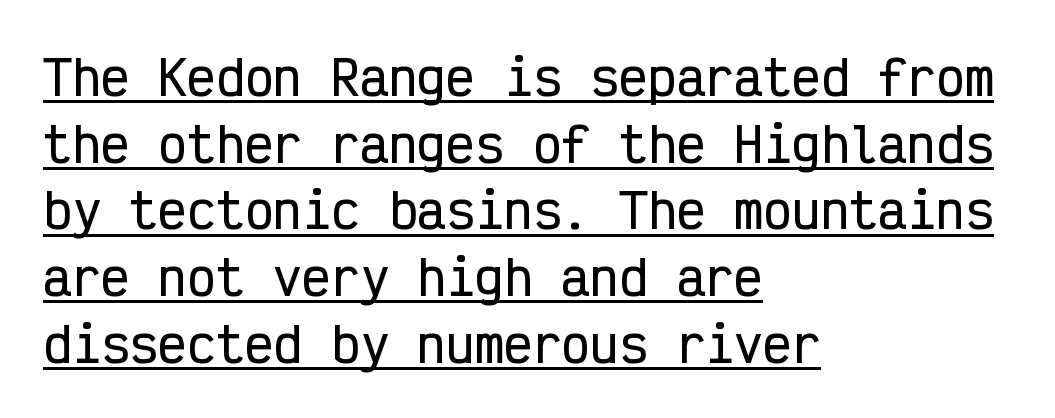
{"serif": "no", "italic": "no", "width": "condensed", "stroke_contrast": "low", "x_height": "medium", "monospaced": "yes", "underline": "yes", "align": "left", "line_spacing": "normal", "line_spacing_ratio": 1.39, "letter_spacing": "normal", "letter_spacing_em": 0.0, "glyph_px": 48}
